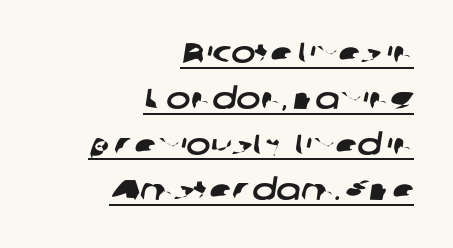
{"serif": "no", "width": "wide", "stroke_contrast": "low", "x_height": "medium", "monospaced": "no", "underline": "yes", "align": "right", "line_spacing": "normal", "line_spacing_ratio": 1.58, "letter_spacing": "normal", "letter_spacing_em": 0.0, "glyph_px": 29}
